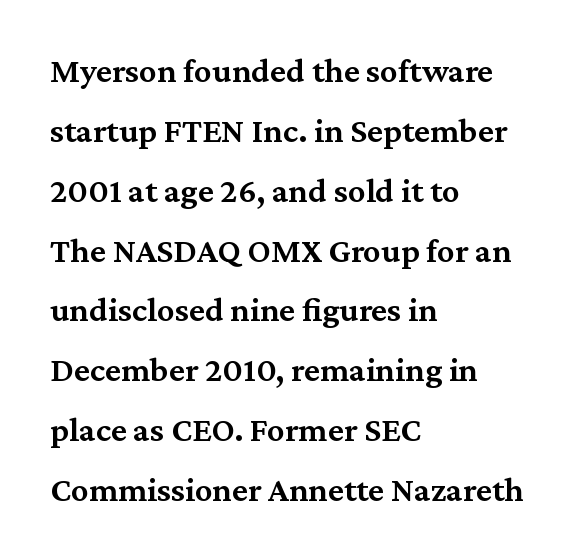
The gap between lines stays unmarked. This rendering uses left alignment, leaving the right contour irregular. In terms of letterform style, serifs are clearly present. Looks like regular typesetting: each glyph gets only the width it needs.
